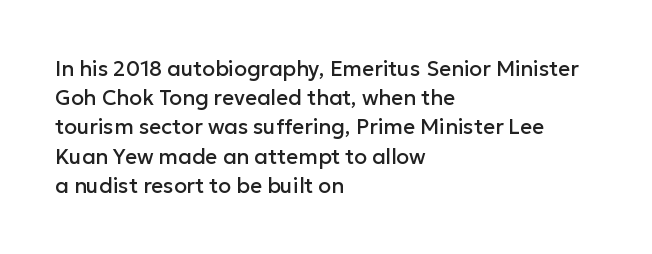
The image shows 21 px text type, upright; set left-aligned, normal line spacing (1.39x), normal letter spacing, not underlined.
